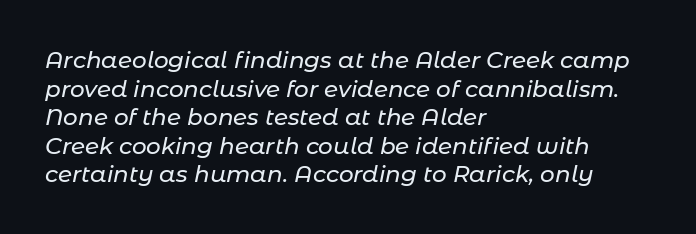
The image shows 23 px text type, italic (leaning right); set left-aligned, line spacing 1.24x, normal letter spacing, not underlined.
